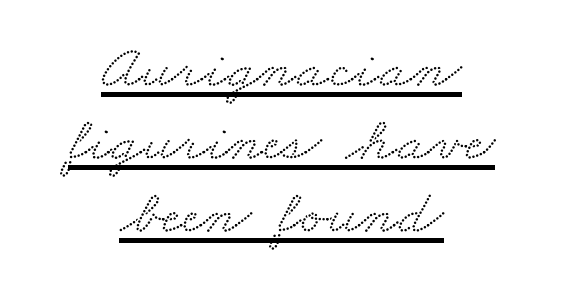
{"serif": "yes", "width": "wide", "stroke_contrast": "medium", "x_height": "small", "monospaced": "no", "underline": "yes", "align": "center", "line_spacing_ratio": 1.16, "letter_spacing": "normal", "letter_spacing_em": 0.0, "glyph_px": 63}
